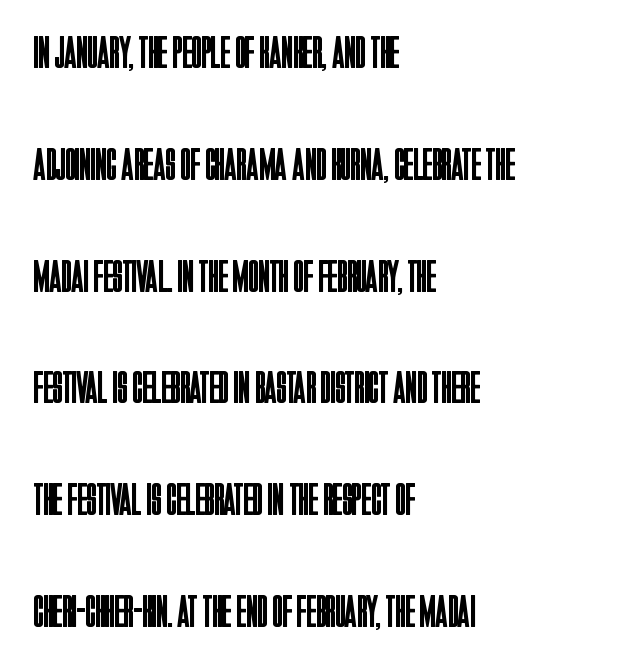
The image shows 46 px regular-weight, condensed sans-serif type, upright; set left-aligned, loose line spacing (2.43x), normal letter spacing, not underlined; low stroke contrast and a large x-height.
